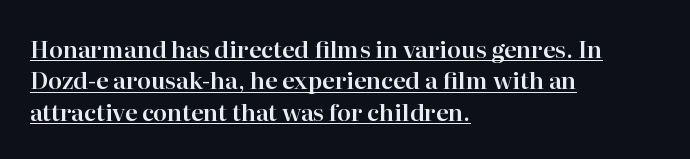
The image shows 23 px text type, upright; set left-aligned, normal line spacing (1.36x), normal letter spacing, underlined.
